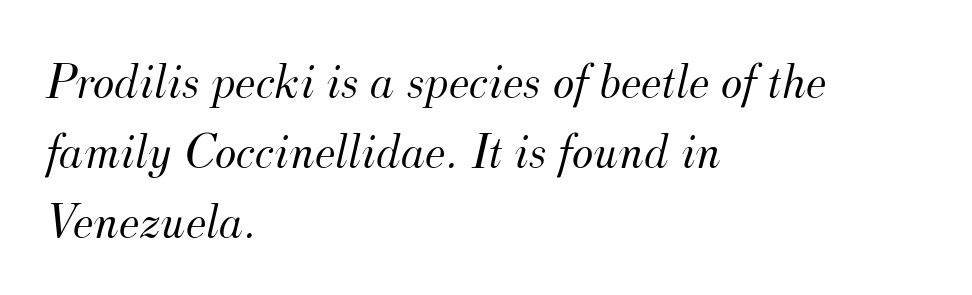
The image shows 51 px light serif type, italic (leaning right); set left-aligned, normal line spacing (1.37x), normal letter spacing, not underlined; medium stroke contrast and a small x-height.
